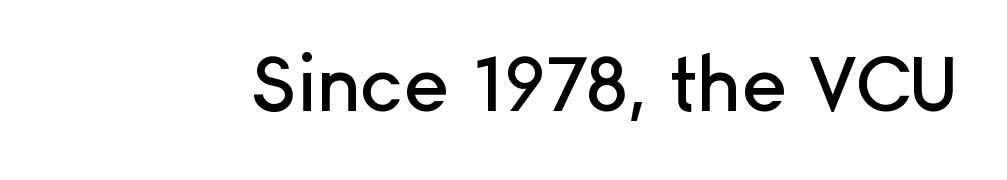
The image shows 76 px sans-serif type, upright; set normal letter spacing, not underlined; low stroke contrast and a medium x-height.
